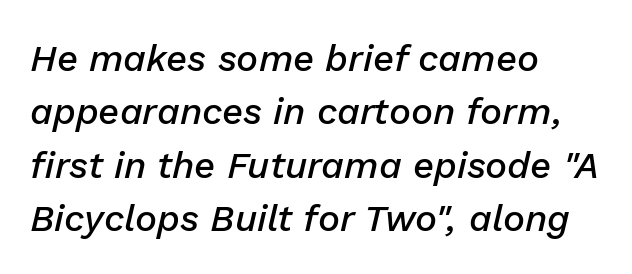
{"italic": "yes", "lean": "right", "slant_degrees": 13, "bold": "semi", "weight": "semibold", "width": "normal", "stroke_contrast": "low", "x_height": "medium", "monospaced": "no", "underline": "no", "align": "left", "line_spacing": "normal", "line_spacing_ratio": 1.44, "letter_spacing": "normal", "letter_spacing_em": 0.0, "glyph_px": 37}
